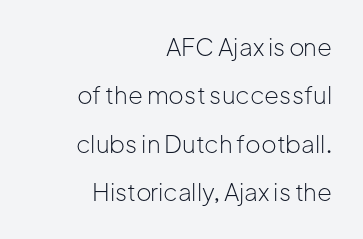
{"italic": "no", "bold": "no", "underline": "no", "align": "right", "line_spacing": "loose", "line_spacing_ratio": 2.02, "letter_spacing": "normal", "letter_spacing_em": 0.0, "glyph_px": 24}
